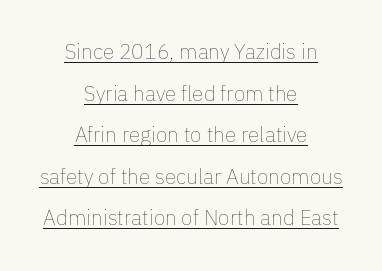
Interline gaps are noticeably wide in this sample. The typography opts for an upright posture over an oblique one. This sample is center-justified, so both line endings float freely. Caption: face not bold, strokes unweighted. The line texture is even and compact thanks to regular tracking.
